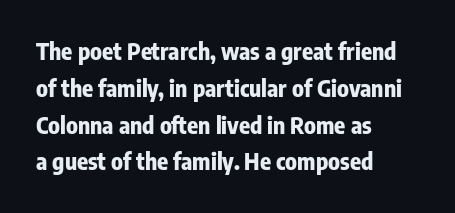
The passage shown stacks its lines at a standard gap. The rag falls on the right side of this text block. Nope, not italic — everything's standing straight. Rule under the text: the space is simply empty. The face used here is rendered with its standard letterfit.
